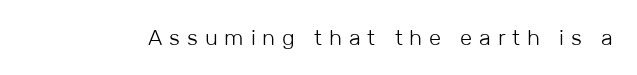
The image shows 22 px text type, upright; set unusually wide letter spacing (+0.31 em), not underlined.
